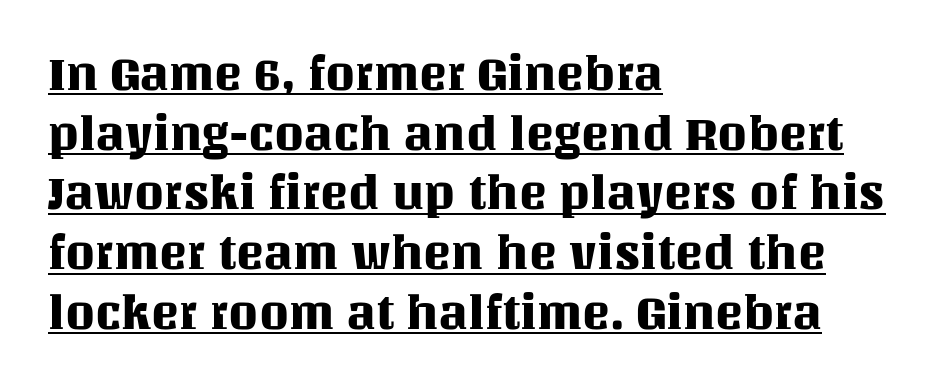
Q: Is the text italic (slanted)? A: No, it is upright.
Q: Is the text underlined? A: Yes.
Q: How is the paragraph aligned? A: Left-aligned.
Q: Is the spacing between letters normal or unusually wide? A: Normal.
Q: Is the spacing between lines tight, normal or loose? A: Normal.
Q: Width (condensed, normal, or wide)? A: Normal.
Q: Stroke contrast? A: Medium.
Q: x-height? A: Large.
Q: Monospaced? A: No.
